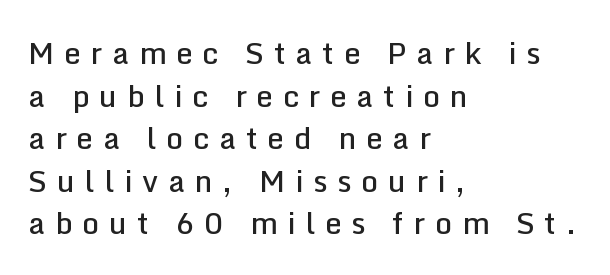
The image shows 30 px semibold sans-serif type, upright; set left-aligned, normal line spacing (1.42x), unusually wide letter spacing (+0.32 em), not underlined; low stroke contrast and a medium x-height.
